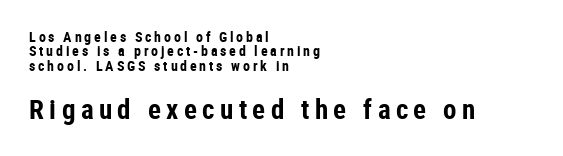
Letter spacing: wide. The sample has been set heavy, in full bold. Does the leading feel generous? Not at all — it's pinched. Underlining? Definitely not there.
